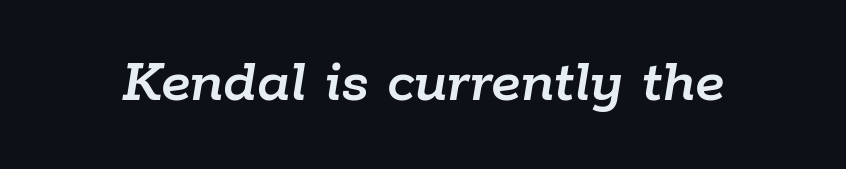
The image shows 63 px text type, italic (leaning right); set normal letter spacing, not underlined; low stroke contrast and a medium x-height.
